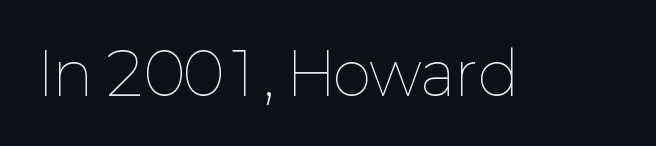
Just letters on the line, the space beneath them empty. The weight would be labelled regular, book, light, or lighter still. Posture: straight, roman, zero tilt. The face used here is proportionally spaced, like ordinary book or web type. Tracking here is standard; glyphs follow each other at the usual distance.
